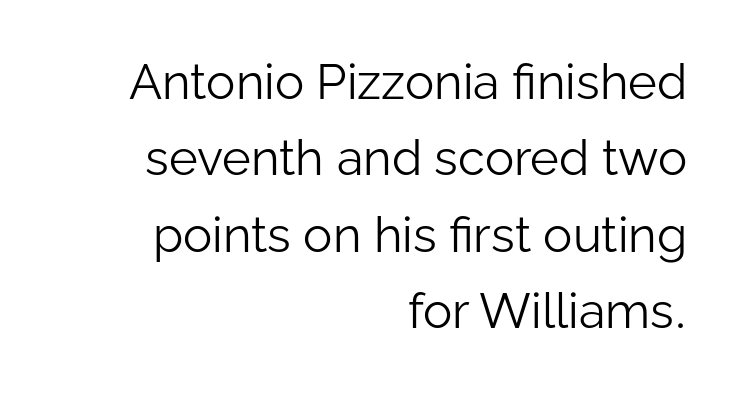
Quick note: not italic, upright. Letters rest on an invisible, unmarked baseline. Examine the stroke ends and you'll find no serifs. Nobody touched the tracking dial on this one. Horizontally, the lines are justified to the trailing edge only.
